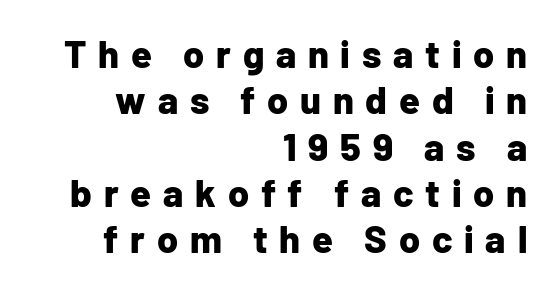
The paragraph has a hard right edge and a soft left edge. Note: no serifs on the glyphs. Words appear elongated and porous because spacing is wide. Each glyph is drawn with heavy, bold strokes. The axis of the letterforms is exactly vertical. Proportional: the letters do not fall into vertical columns.
